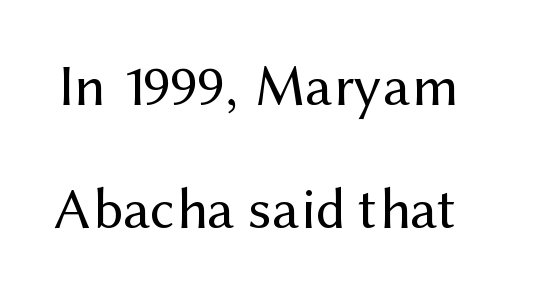
The image shows 58 px regular-weight sans-serif type, upright; set loose line spacing (2.12x), normal letter spacing, not underlined; medium stroke contrast and a medium x-height.
